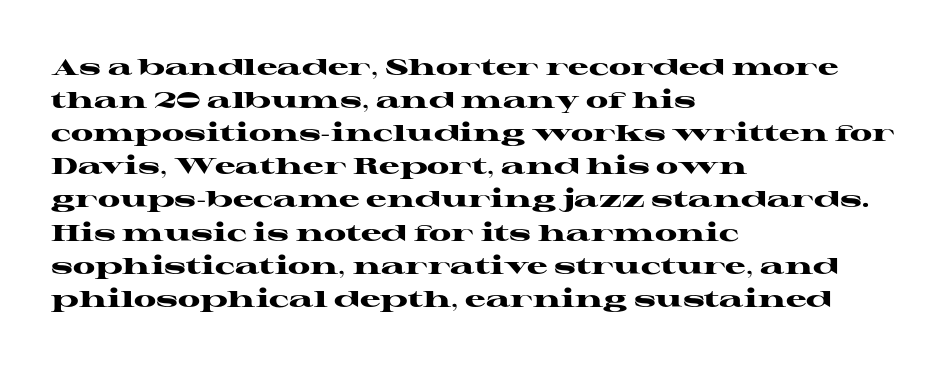
The image shows 23 px bold type, upright; set left-aligned, normal line spacing (1.44x), normal letter spacing, not underlined.
